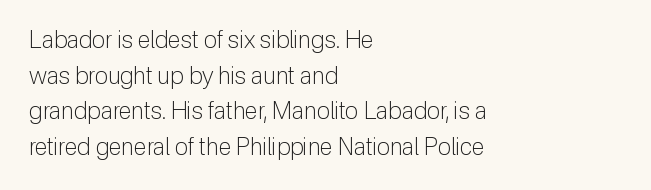
The image shows 24 px text type, upright; set left-aligned, normal line spacing (1.48x), normal letter spacing, not underlined.
